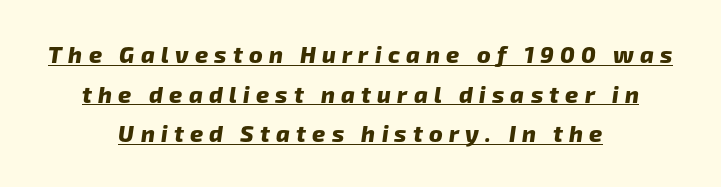
Q: Is the text bold? A: Yes.
Q: Is the text underlined? A: Yes.
Q: How is the paragraph aligned? A: Centered.
Q: Is the spacing between letters normal or unusually wide? A: Unusually wide.
